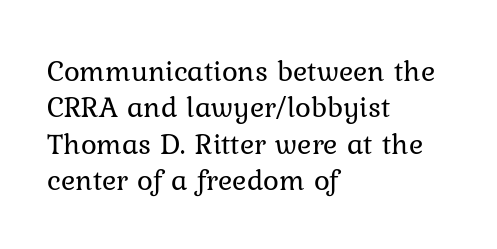
The lettering stays uniformly vertical, giving the passage a roman look. Do the characters align in a grid? No, the font is proportional. Does extra space separate the letters? No, they use regular spacing. Compared with a centered layout, this one pins lines to the left instead.
